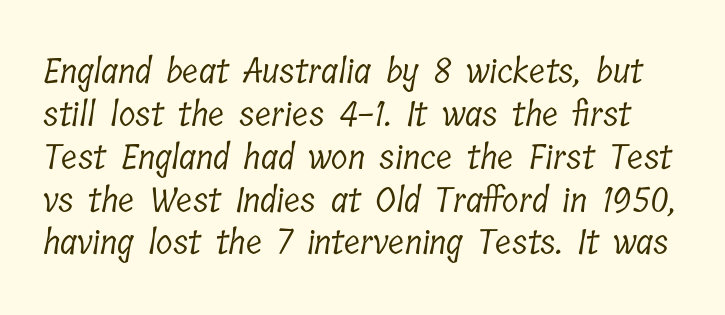
Vertical stems look standard width or narrower in stroke. You could not count columns in this text — the font is proportionally spaced. Anything drawn beneath the words? Only blank space. The passage shown has conventional tracking throughout.
